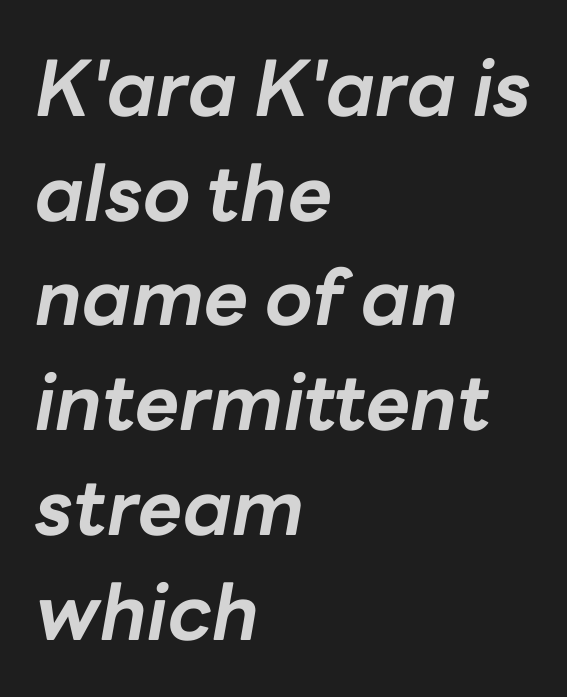
{"italic": "yes", "lean": "right", "slant_degrees": 10, "bold": "yes", "weight": "bold", "width": "normal", "stroke_contrast": "low", "x_height": "medium", "monospaced": "no", "underline": "no", "align": "left", "line_spacing": "normal", "line_spacing_ratio": 1.36, "letter_spacing": "normal", "letter_spacing_em": 0.0, "glyph_px": 77}
